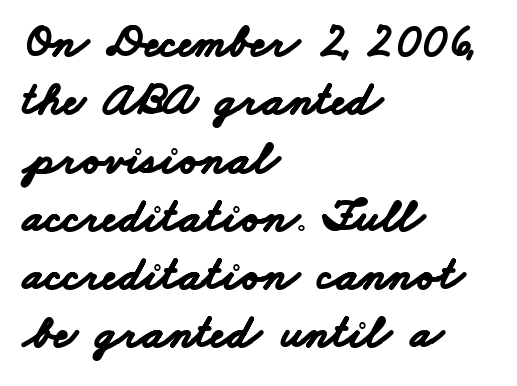
The image shows 47 px bold, wide sans-serif type; set left-aligned, line spacing 1.24x, normal letter spacing, not underlined; low stroke contrast and a small x-height.
